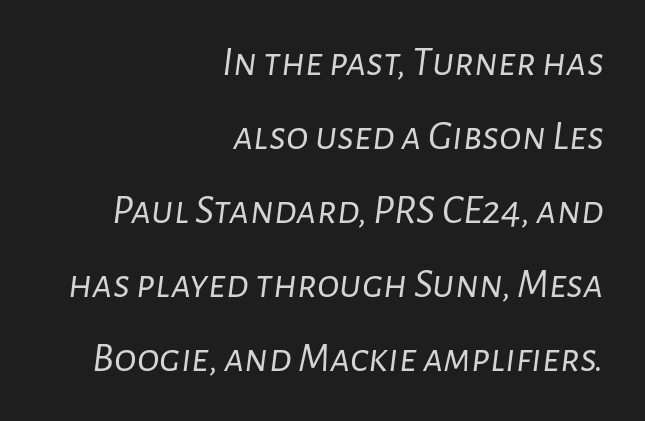
Do the characters align in a grid? No, the font is proportional. Right-aligned paragraph, ragged on the left. Clear beneath every line of the passage. Caption: face not bold, strokes unweighted. Each word holds together tightly as a unit, with standard inter-letter gaps.
